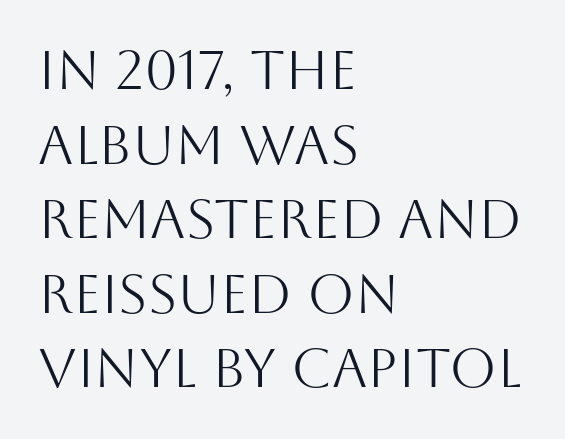
Students, note that the glyphs here touch the page at normal intervals. Glance below the letters and you will spot only blank space. Do the characters align in a grid? No, the font is proportional. The lettering stays uniformly vertical, giving the passage a roman look.
